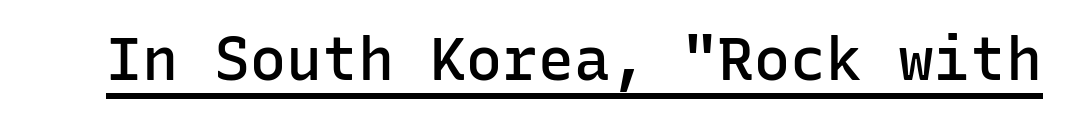
Is this a sans? Yes — the strokes have no serifs. Quick note: not italic, upright. Monospaced: the letters line up in strict vertical columns. Its strokes are somewhat broadened, the hallmark of semibold type.
